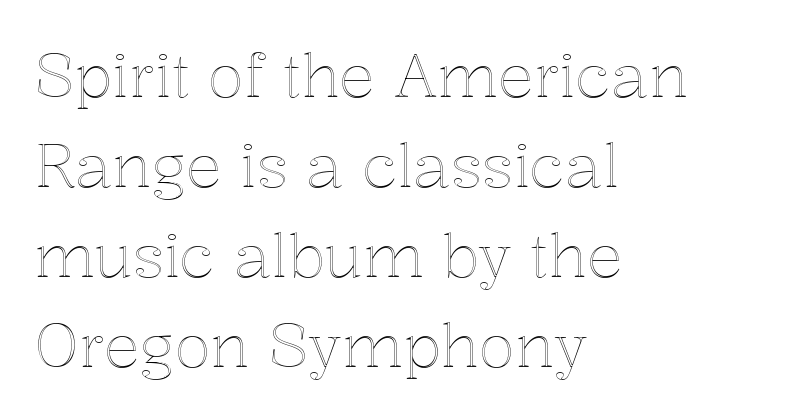
{"italic": "no", "width": "normal", "x_height": "medium", "monospaced": "no", "underline": "no", "align": "left", "line_spacing": "normal", "line_spacing_ratio": 1.5, "letter_spacing": "normal", "letter_spacing_em": 0.0, "glyph_px": 60}
